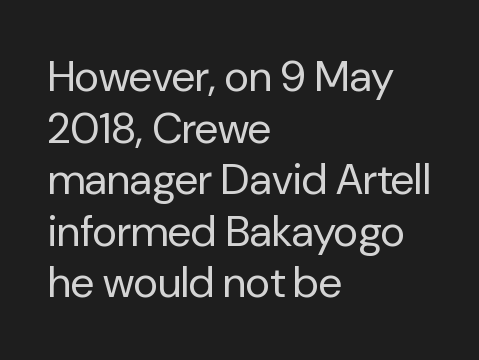
{"serif": "no", "italic": "no", "bold": "no", "weight": "regular", "width": "normal", "stroke_contrast": "low", "x_height": "medium", "monospaced": "no", "underline": "no", "align": "left", "line_spacing_ratio": 1.2, "letter_spacing": "normal", "letter_spacing_em": 0.0, "glyph_px": 43}
